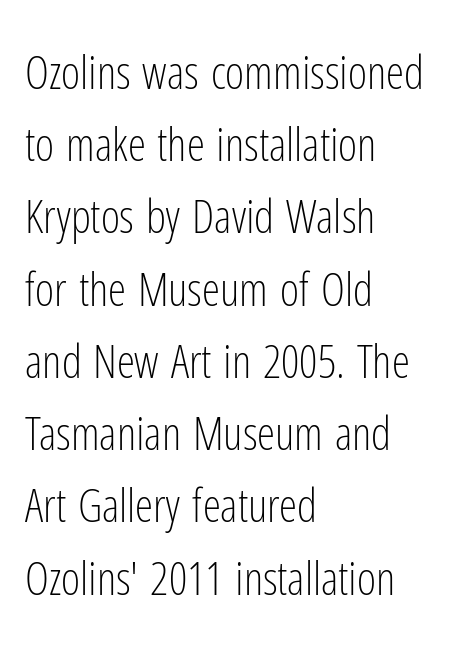
The lines are quadded left. Honestly, there is no underline to notice here at all. Serifs: no, the terminals of the letterforms are clean. The letterforms sit shoulder to shoulder at normal distance.
